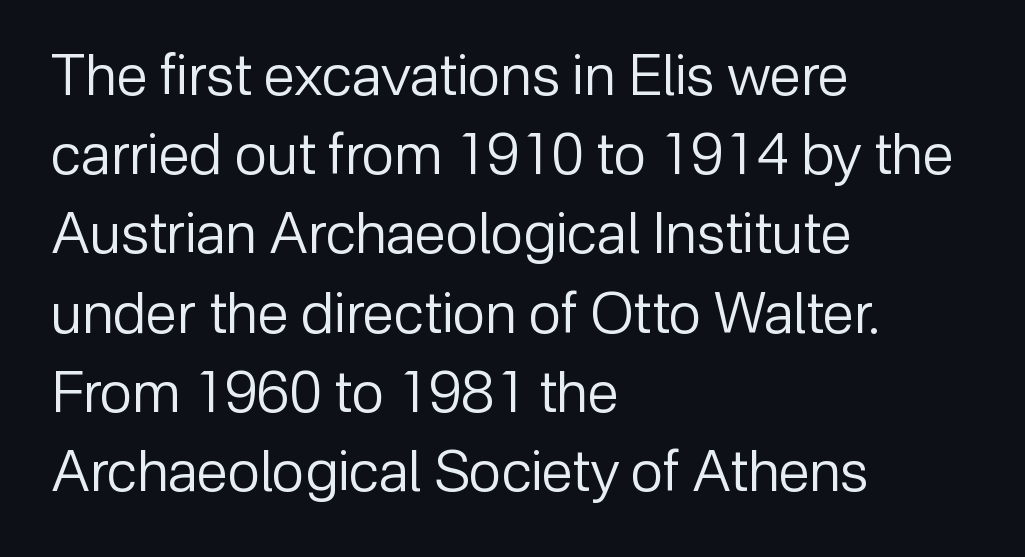
A classic flush-left, rag-right setting is used for this passage. Reading down the column, the eye jumps a familiar distance to each next line. Posture: straight, roman, zero tilt. Summary of weight: not heavy and not bold. These lines are rendered in a variable-pitch font. The strip under each line holds only bare page.
